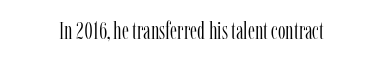
Only glyphs here, with clear space below each row. Notice how the stems are strictly vertical — no italics here. Between one letter and the next there's only the usual sliver of space. Is this a heavy cut? Hardly; it is regular or lighter.
